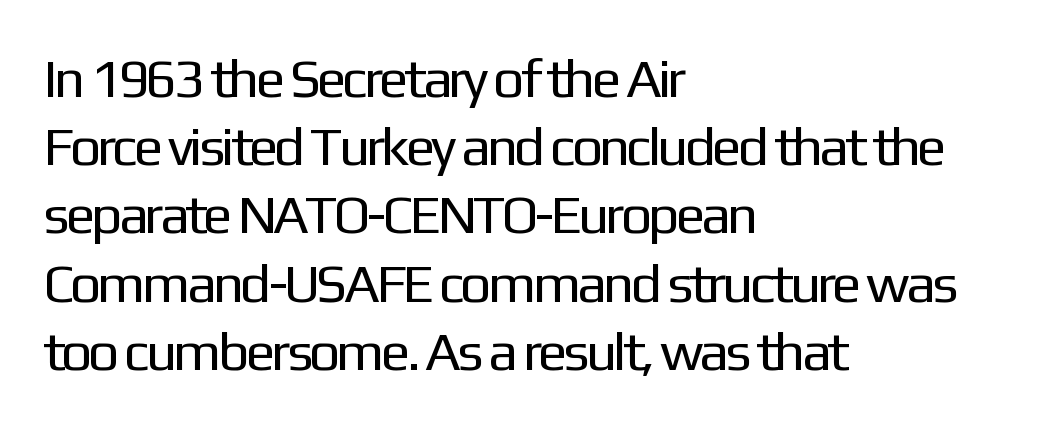
Character widths vary here, with narrow letters taking less room than wide ones. Stroke terminals: plain, sans-serif. Do the letters lean? They stand straight. Line starts are locked; line ends wander.
